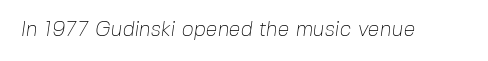
Q: Is the text bold? A: No.
Q: Is the text underlined? A: No.
Q: Is the spacing between letters normal or unusually wide? A: Normal.
